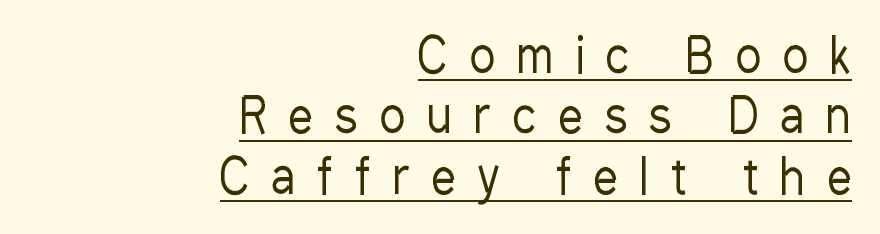
The image shows 48 px regular-weight, condensed sans-serif type, upright; set right-aligned, normal line spacing (1.26x), unusually wide letter spacing (+0.47 em), underlined; low stroke contrast and a medium x-height.
